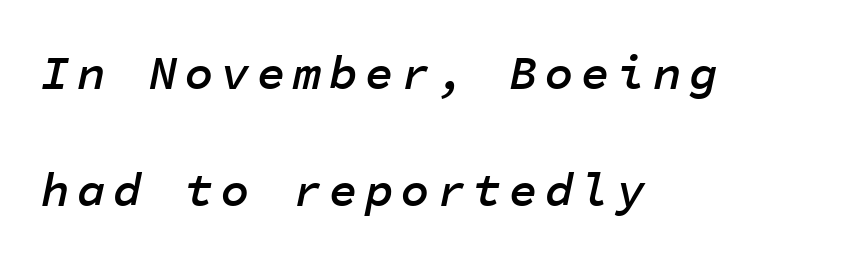
{"italic": "yes", "lean": "right", "slant_degrees": 11, "bold": "semi", "weight": "semibold", "width": "normal", "stroke_contrast": "low", "x_height": "medium", "monospaced": "yes", "underline": "no", "align": "left", "line_spacing": "loose", "line_spacing_ratio": 2.44, "glyph_px": 48}
